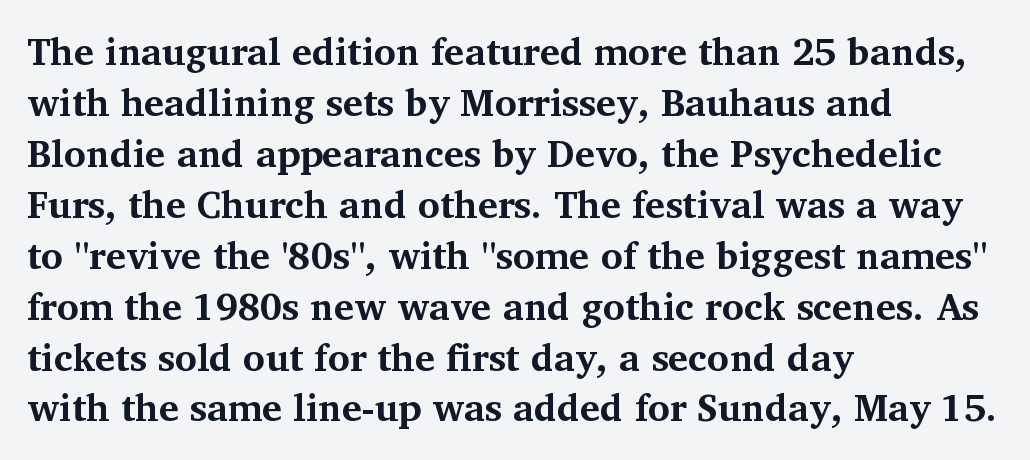
{"serif": "yes", "italic": "no", "bold": "yes", "weight": "bold", "width": "normal", "stroke_contrast": "medium", "x_height": "medium", "monospaced": "no", "underline": "no", "align": "left", "line_spacing": "normal", "line_spacing_ratio": 1.34, "letter_spacing": "normal", "letter_spacing_em": 0.0, "glyph_px": 38}
